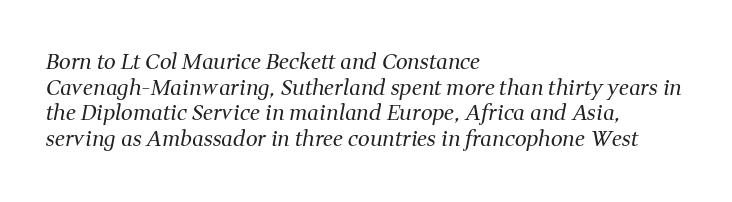
The image shows 21 px text type, italic (leaning right); set left-aligned, line spacing 1.22x, normal letter spacing, not underlined.
